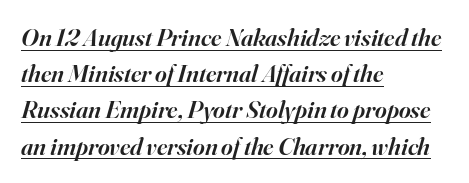
{"italic": "yes", "lean": "right", "slant_degrees": 16, "bold": "semi", "underline": "yes", "align": "left", "line_spacing": "normal", "line_spacing_ratio": 1.45, "letter_spacing": "normal", "letter_spacing_em": 0.0, "glyph_px": 25}
